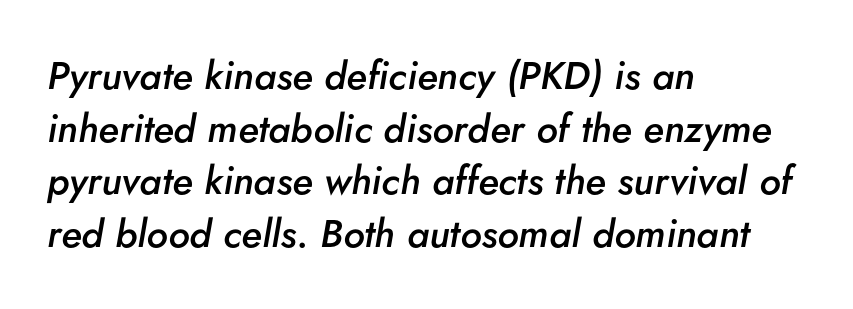
Q: Is the text bold? A: Semi-bold.
Q: Is the text italic (slanted)? A: Yes, it leans right by about 5 degrees.
Q: Is the text underlined? A: No.
Q: How is the paragraph aligned? A: Left-aligned.
Q: Is the spacing between letters normal or unusually wide? A: Normal.
Q: Is the spacing between lines tight, normal or loose? A: Normal.
Q: Width (condensed, normal, or wide)? A: Normal.
Q: Stroke contrast? A: Low.
Q: x-height? A: Small.
Q: Monospaced? A: No.
